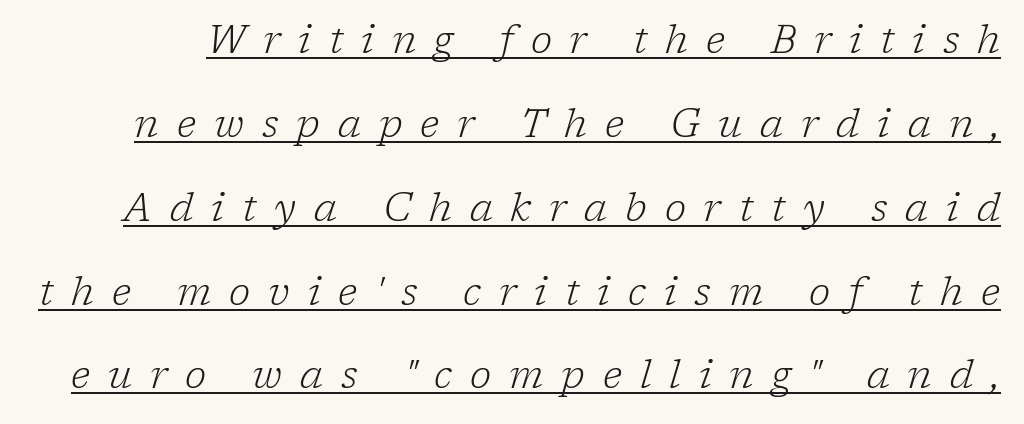
The image shows 39 px light serif type, italic (leaning right); set loose line spacing (2.15x), unusually wide letter spacing (+0.46 em), underlined; low stroke contrast and a medium x-height.
